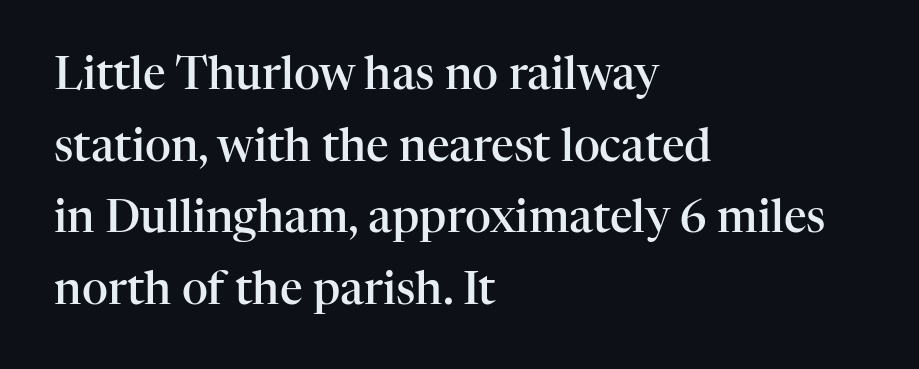
Q: Is the text bold? A: Semi-bold.
Q: Is the text italic (slanted)? A: No, it is upright.
Q: Is the typeface a serif or a sans-serif typeface? A: Serif.
Q: Is the text underlined? A: No.
Q: How is the paragraph aligned? A: Left-aligned.
Q: Is the spacing between letters normal or unusually wide? A: Normal.
Q: Is the spacing between lines tight, normal or loose? A: Normal.
Q: Width (condensed, normal, or wide)? A: Normal.
Q: Stroke contrast? A: High.
Q: x-height? A: Medium.
Q: Monospaced? A: No.
